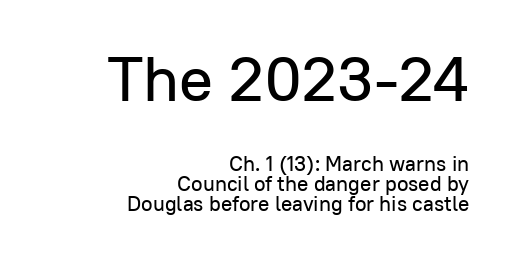
The image shows 63 px sans-serif type, upright; set right-aligned, tight line spacing (0.97x), normal letter spacing, not underlined; the first (top) block is 3.0x larger; low stroke contrast and a medium x-height.
